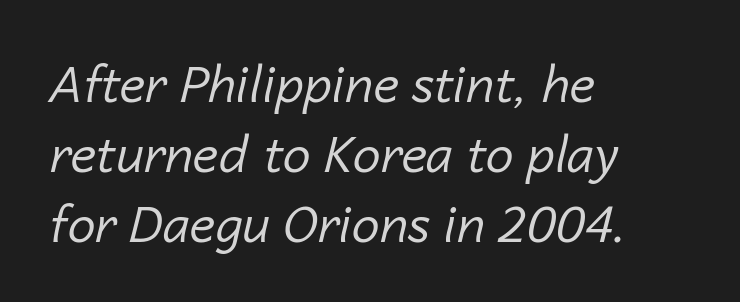
The strokes are not fattened; the text isn't bold. Is the block centered? No — it sits flush against the left margin. Observe the lean: these are italic letterforms. Successive baselines arrive at the customary interval.
